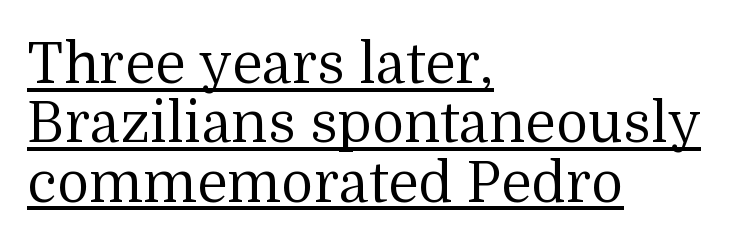
Characters remain perfectly vertical along every line. Looks like someone drew a line under every word here. A quiet, ordinary-to-light weight characterises the typeface. Each new line begins almost immediately beneath the previous one. Serif or sans? Serif — the stroke terminals have little feet.
